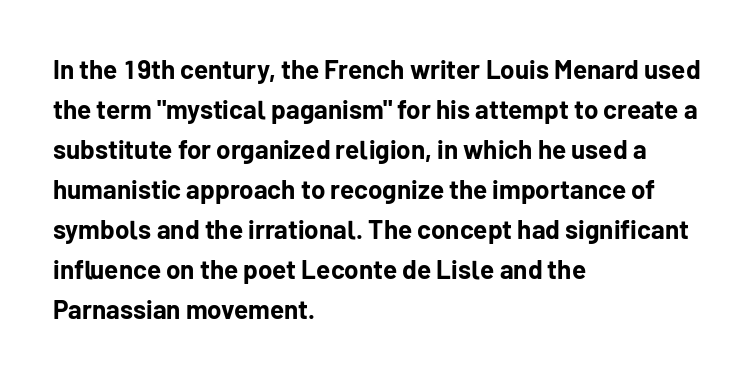
The letterforms sit shoulder to shoulder at normal distance. If you measured baseline to baseline, you'd find a middling distance. The specimen omits any rule beneath the text block's lines. These lines stack with their left ends in a neat column.
